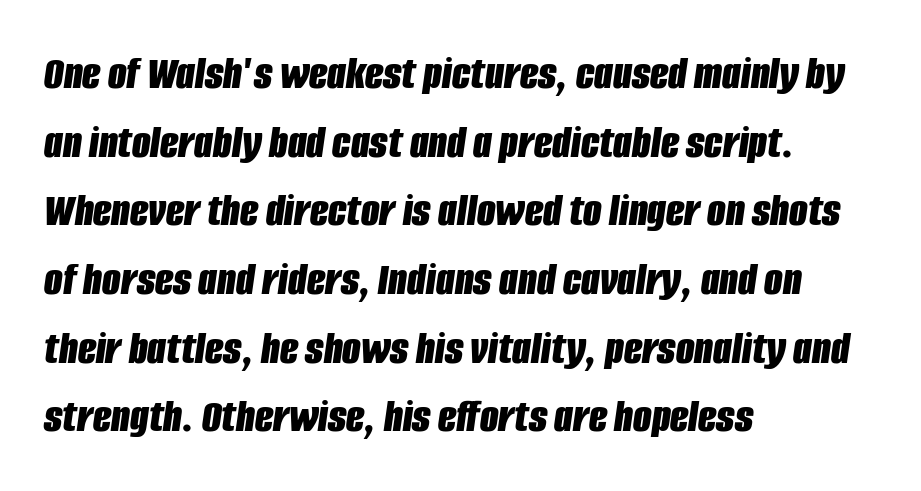
Q: Is the text bold? A: Yes.
Q: Is the text italic (slanted)? A: Yes, it leans right by about 8 degrees.
Q: Is the text underlined? A: No.
Q: How is the paragraph aligned? A: Left-aligned.
Q: Is the spacing between letters normal or unusually wide? A: Normal.
Q: Is the spacing between lines tight, normal or loose? A: Normal.
Q: Width (condensed, normal, or wide)? A: Condensed.
Q: Stroke contrast? A: Low.
Q: x-height? A: Large.
Q: Monospaced? A: No.
